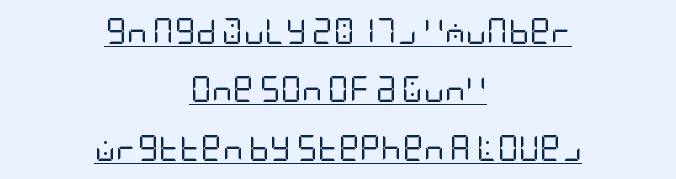
The image shows 26 px text type, upright; set centered, loose line spacing (2.25x), normal letter spacing, underlined.
